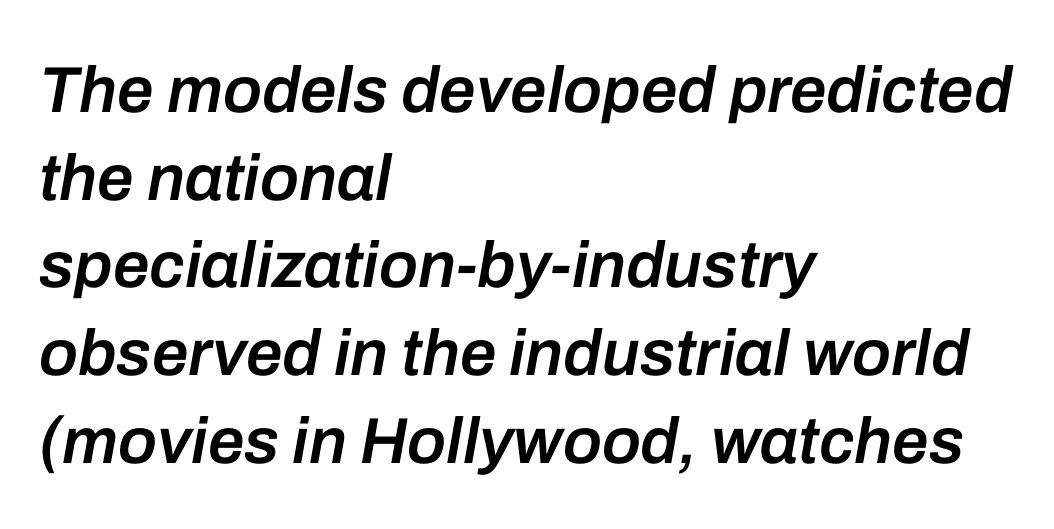
{"italic": "yes", "lean": "right", "slant_degrees": 10, "bold": "semi", "weight": "semibold", "width": "normal", "stroke_contrast": "low", "x_height": "medium", "monospaced": "no", "underline": "no", "align": "left", "line_spacing": "normal", "line_spacing_ratio": 1.35, "letter_spacing": "normal", "letter_spacing_em": 0.0, "glyph_px": 65}
